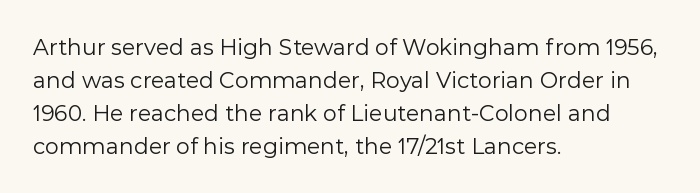
The image shows 22 px text type, upright; set left-aligned, normal line spacing (1.5x), normal letter spacing, not underlined.
